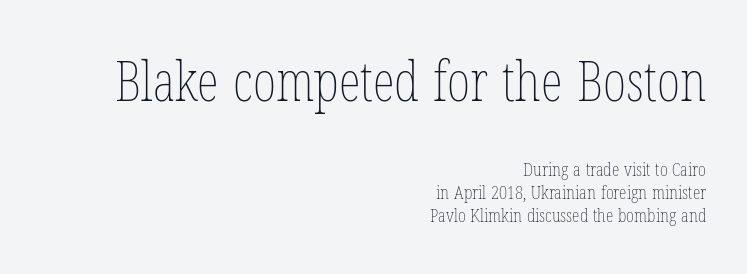
{"italic": "no", "bold": "no", "weight": "thin", "width": "condensed", "stroke_contrast": "low", "x_height": "medium", "monospaced": "no", "underline": "no", "align": "right", "line_spacing_ratio": 1.23, "letter_spacing": "normal", "letter_spacing_em": 0.0, "larger_block": "first", "size_ratio": 2.95, "glyph_px": 56}
